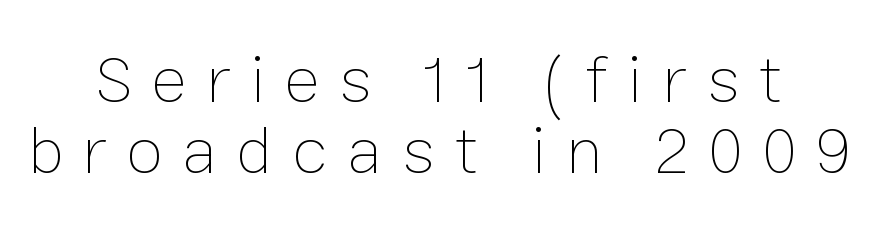
{"italic": "no", "bold": "no", "weight": "thin", "width": "normal", "stroke_contrast": "low", "x_height": "medium", "monospaced": "no", "underline": "no", "align": "center", "line_spacing": "tight", "line_spacing_ratio": 1.06, "letter_spacing": "wide", "letter_spacing_em": 0.29, "glyph_px": 67}
